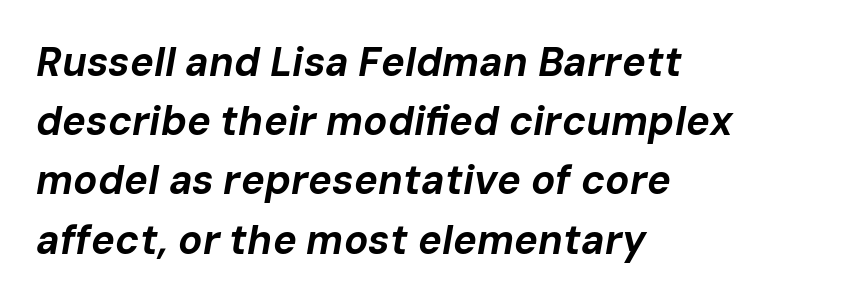
Q: Is the text bold? A: Yes.
Q: Is the text italic (slanted)? A: Yes, it leans right by about 10 degrees.
Q: Is the text underlined? A: No.
Q: How is the paragraph aligned? A: Left-aligned.
Q: Is the spacing between letters normal or unusually wide? A: Normal.
Q: Is the spacing between lines tight, normal or loose? A: Normal.
Q: Width (condensed, normal, or wide)? A: Normal.
Q: Stroke contrast? A: Low.
Q: x-height? A: Medium.
Q: Monospaced? A: No.
